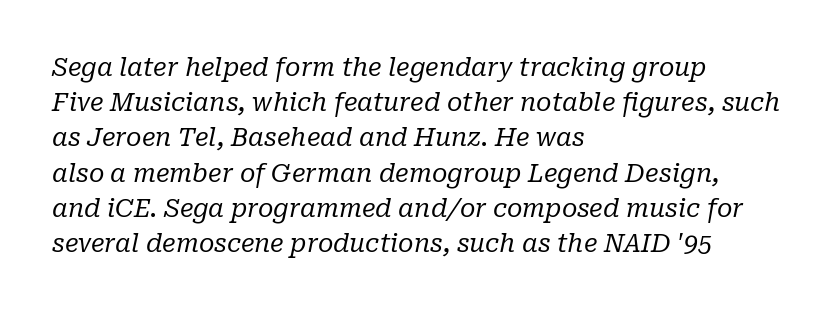
Standard letterfit; no display-style spreading of the glyphs. The face looks like a standard text weight, possibly lighter. Descenders are the only things crossing below the line. Regarding leading, the lines here are spaced in the standard way. All the whitespace from short lines collects on the right. The rendering applies a slant to the glyphs.
